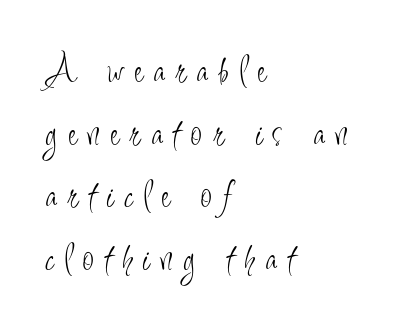
Q: Is the text bold? A: No.
Q: Is the typeface a serif or a sans-serif typeface? A: Sans-serif.
Q: Is the text underlined? A: No.
Q: How is the paragraph aligned? A: Left-aligned.
Q: Is the spacing between letters normal or unusually wide? A: Unusually wide.
Q: Is the spacing between lines tight, normal or loose? A: Normal.
Q: Width (condensed, normal, or wide)? A: Condensed.
Q: Stroke contrast? A: Low.
Q: x-height? A: Small.
Q: Monospaced? A: No.
